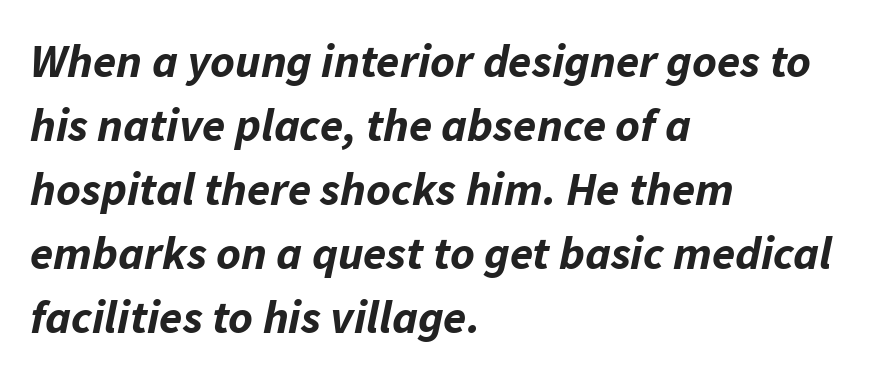
Characters are canted at an angle relative to the baseline's perpendicular. These lines sit exactly where default settings would place them. The lines are quadded left. Do the characters align in a grid? No, the font is proportional.
